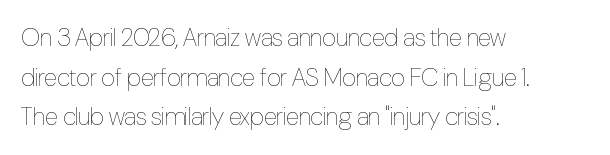
The image shows 25 px text type, upright; set left-aligned, normal line spacing (1.59x), normal letter spacing, not underlined.
